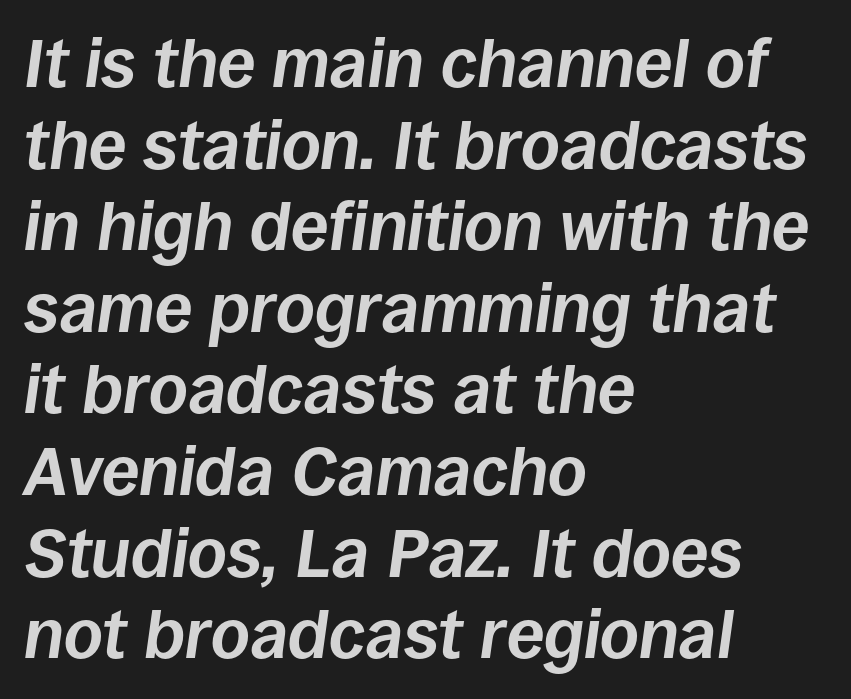
{"italic": "yes", "lean": "right", "slant_degrees": 8, "bold": "yes", "weight": "bold", "width": "normal", "stroke_contrast": "low", "x_height": "large", "monospaced": "no", "underline": "no", "align": "left", "line_spacing_ratio": 1.2, "letter_spacing": "normal", "letter_spacing_em": 0.0, "glyph_px": 68}
